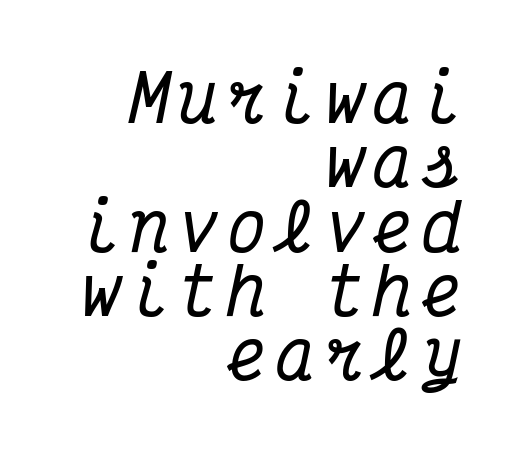
{"serif": "yes", "italic": "yes", "lean": "right", "slant_degrees": 12, "width": "condensed", "stroke_contrast": "medium", "x_height": "medium", "monospaced": "yes", "underline": "no", "align": "right", "line_spacing": "tight", "line_spacing_ratio": 0.99, "glyph_px": 65}
